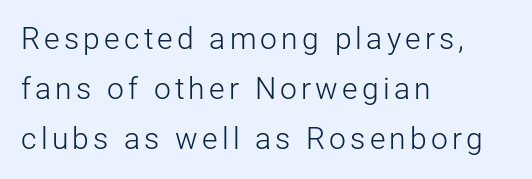
{"serif": "no", "italic": "no", "bold": "no", "weight": "light", "width": "normal", "stroke_contrast": "low", "x_height": "medium", "monospaced": "no", "underline": "no", "align": "left", "line_spacing": "normal", "line_spacing_ratio": 1.67, "glyph_px": 30}
